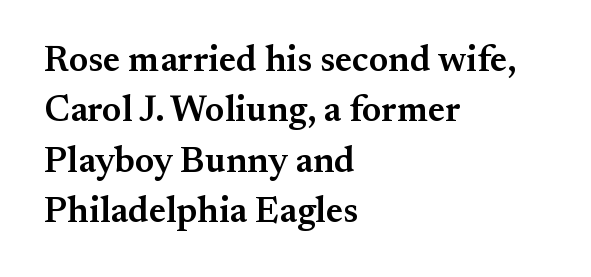
Decoration check: the copy has no underline. Standard letterfit; no display-style spreading of the glyphs. A typesetter would call this proportional, since set widths differ per character. Old-style or modern, the face here clearly has serifs. Does the copy run flush right? No — it runs flush left.
